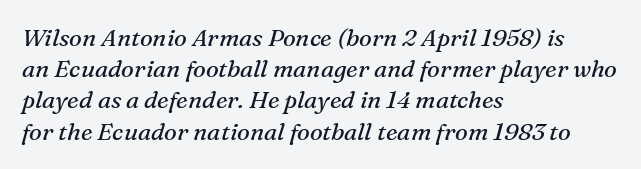
Q: Is the text bold? A: No.
Q: Is the text italic (slanted)? A: Yes, it leans right by about 16 degrees.
Q: Is the text underlined? A: No.
Q: How is the paragraph aligned? A: Left-aligned.
Q: Is the spacing between letters normal or unusually wide? A: Normal.
Q: Is the spacing between lines tight, normal or loose? A: Normal.
